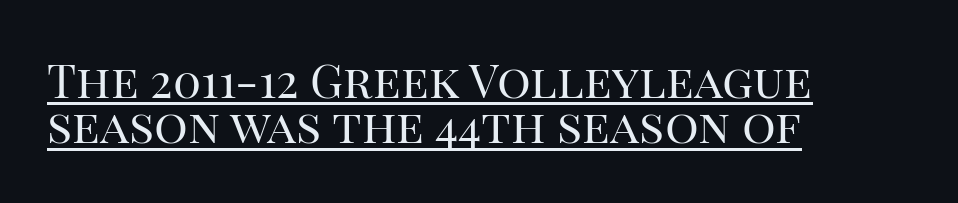
Visually the block forms a straight wall on the left and a jagged coastline on the right. Underline: present. A typesetter would call this leading minimal, almost set solid. A quiet, ordinary-to-light weight characterises the typeface. Nothing unusual about the tracking: characters are spaced as the font intends.
